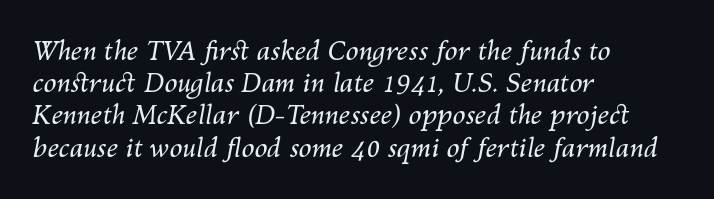
The image shows 26 px text type, italic (leaning right); set left-aligned, line spacing 1.24x, normal letter spacing, not underlined.
